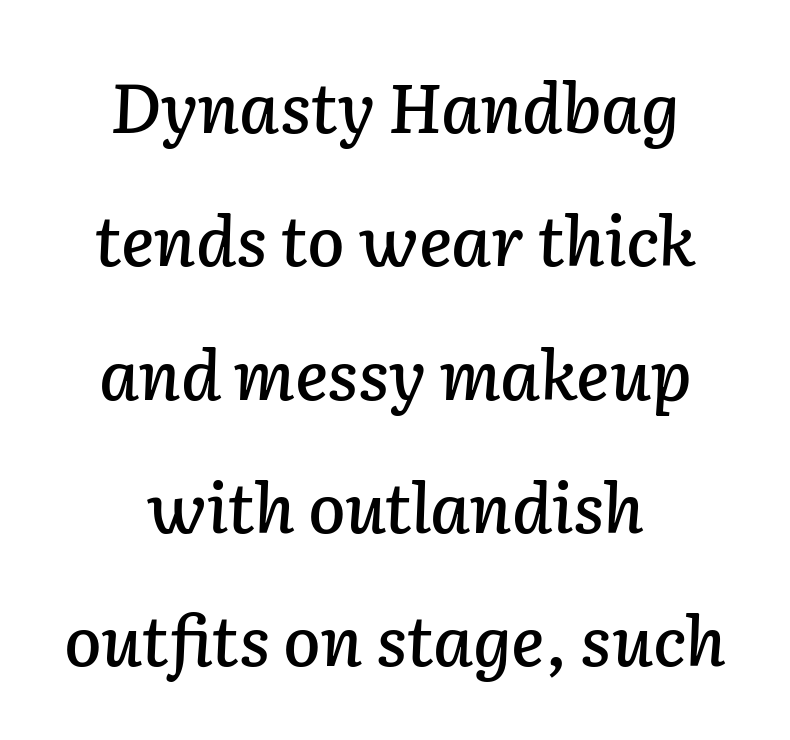
Letters rest on an invisible, unmarked baseline. Horizontal alignment here is central, giving a formal, balanced look. The vertical gap from one line to the next is large. Spacing between characters is what you'd get straight out of the box. Emphasis-style slanted type is in use. Varying glyph widths throughout — classic text-font behaviour.
